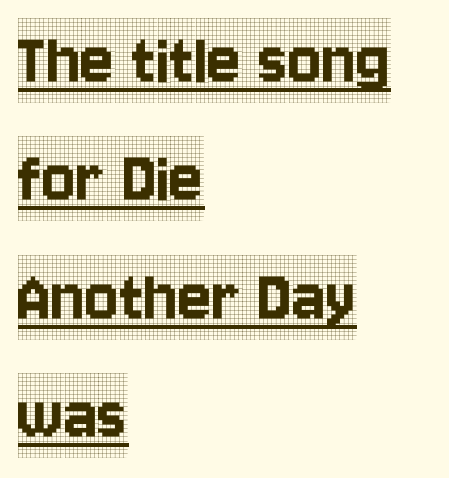
Q: Is the text italic (slanted)? A: No, it is upright.
Q: Is the typeface a serif or a sans-serif typeface? A: Serif.
Q: Is the text underlined? A: Yes.
Q: How is the paragraph aligned? A: Left-aligned.
Q: Is the spacing between letters normal or unusually wide? A: Normal.
Q: Is the spacing between lines tight, normal or loose? A: Normal.
Q: Width (condensed, normal, or wide)? A: Condensed.
Q: x-height? A: Large.
Q: Monospaced? A: No.
